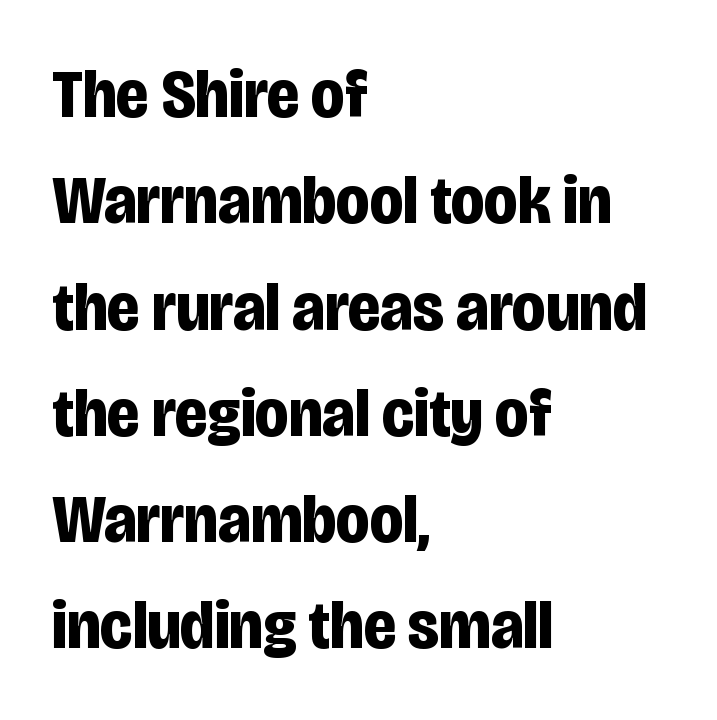
The image shows 69 px bold, condensed sans-serif type, upright; set left-aligned, normal line spacing (1.54x), normal letter spacing, not underlined; low stroke contrast and a large x-height.
